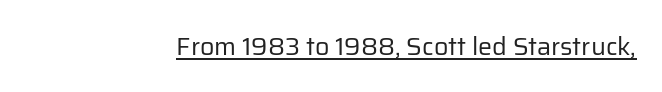
Q: Is the text bold? A: No.
Q: Is the text italic (slanted)? A: No, it is upright.
Q: Is the text underlined? A: Yes.
Q: Is the spacing between letters normal or unusually wide? A: Normal.
